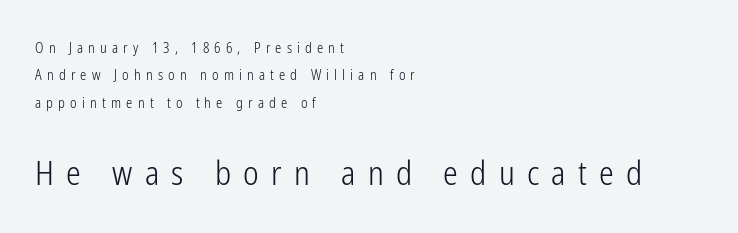
The horizontal fit of the characters is loose and conspicuously gappy. Varying glyph widths throughout — classic text-font behaviour. Italic? Not at all — the glyphs are vertical. How would I describe the line gaps? Wide and relaxed.
